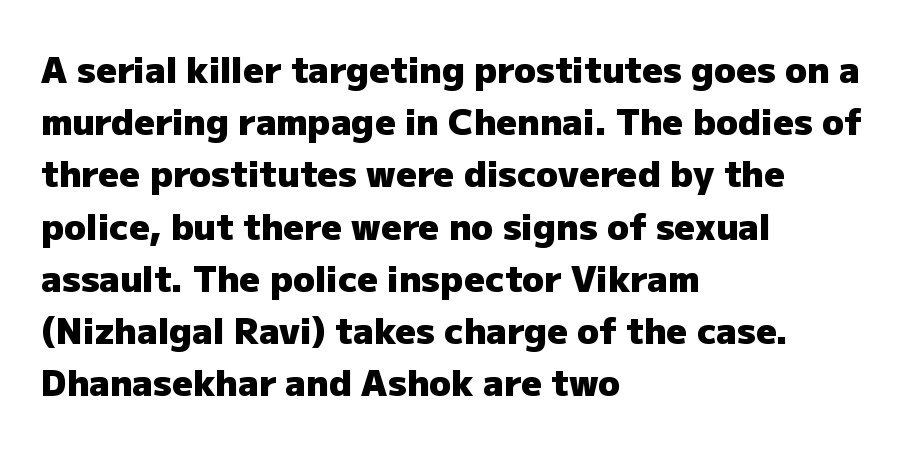
Q: Is the text bold? A: Yes.
Q: Is the text italic (slanted)? A: No, it is upright.
Q: Is the typeface a serif or a sans-serif typeface? A: Sans-serif.
Q: Is the text underlined? A: No.
Q: How is the paragraph aligned? A: Left-aligned.
Q: Is the spacing between letters normal or unusually wide? A: Normal.
Q: Is the spacing between lines tight, normal or loose? A: Normal.
Q: Width (condensed, normal, or wide)? A: Normal.
Q: Stroke contrast? A: Low.
Q: x-height? A: Medium.
Q: Monospaced? A: No.
